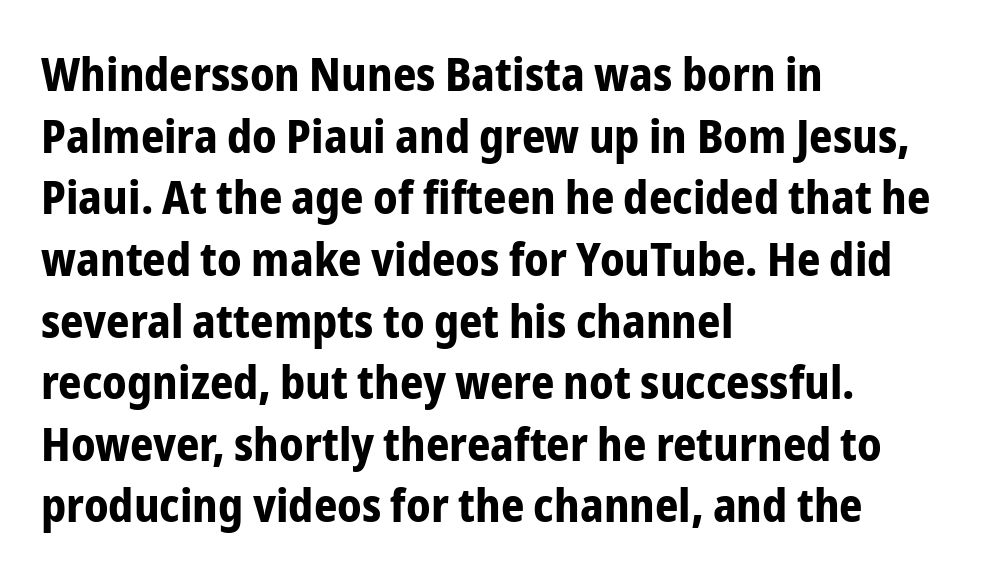
The characters look thick and weighty, a clear bold. Varying glyph widths throughout — classic text-font behaviour. Left-aligned paragraph, ragged on the right. The passage shown has conventional tracking throughout. When letters stand straight like this, we call the style roman or upright. Underlining? Definitely not there.
